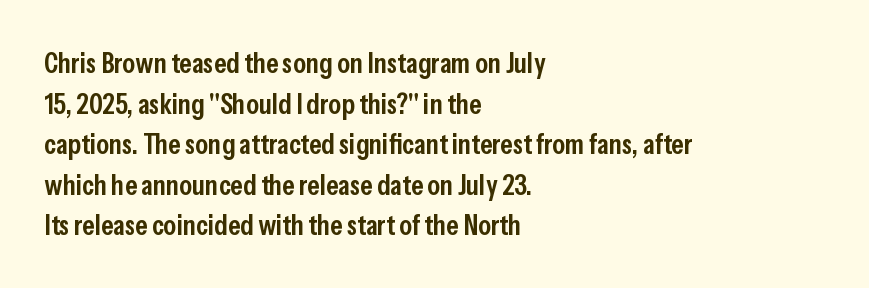
{"serif": "no", "italic": "no", "bold": "semi", "weight": "semibold", "width": "condensed", "stroke_contrast": "low", "x_height": "medium", "monospaced": "no", "underline": "no", "align": "left", "line_spacing": "normal", "line_spacing_ratio": 1.4, "letter_spacing": "normal", "letter_spacing_em": 0.0, "glyph_px": 29}
